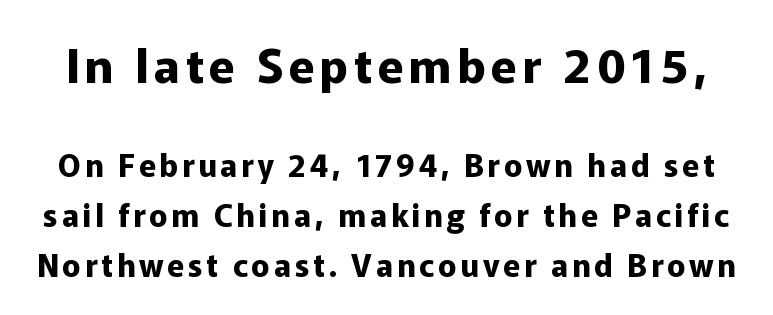
Which of the two is more prominent by size? The first, at the top. Note the varied advance widths — an 'i' is clearly narrower than an 'm'. Does the type have serifs? No, each stem ends abruptly. The strip under each line holds only bare page.
